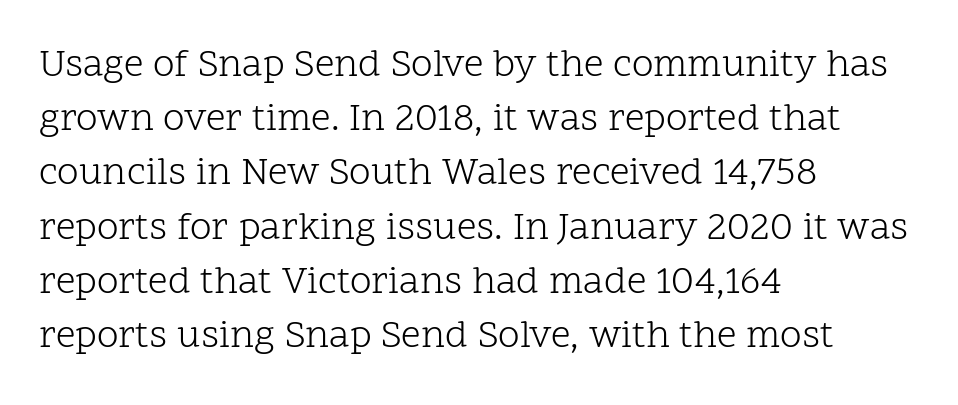
Q: Is the text bold? A: No.
Q: Is the text italic (slanted)? A: No, it is upright.
Q: Is the typeface a serif or a sans-serif typeface? A: Serif.
Q: Is the text underlined? A: No.
Q: How is the paragraph aligned? A: Left-aligned.
Q: Is the spacing between letters normal or unusually wide? A: Normal.
Q: Is the spacing between lines tight, normal or loose? A: Normal.
Q: Width (condensed, normal, or wide)? A: Normal.
Q: Stroke contrast? A: Low.
Q: x-height? A: Medium.
Q: Monospaced? A: No.
